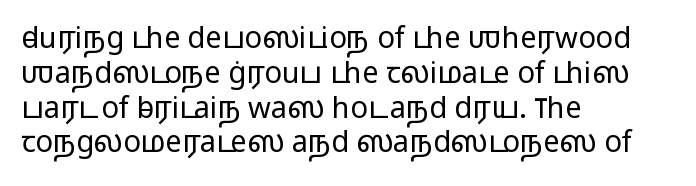
{"serif": "no", "italic": "no", "bold": "no", "weight": "light", "width": "wide", "stroke_contrast": "low", "x_height": "medium", "monospaced": "no", "underline": "no", "align": "left", "line_spacing_ratio": 1.2, "letter_spacing": "normal", "letter_spacing_em": 0.0, "glyph_px": 29}
